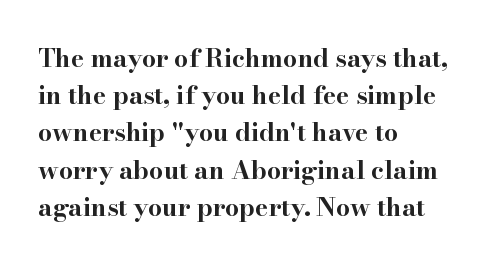
{"italic": "no", "bold": "yes", "underline": "no", "align": "left", "line_spacing": "normal", "line_spacing_ratio": 1.49, "letter_spacing": "normal", "letter_spacing_em": 0.0, "glyph_px": 25}
